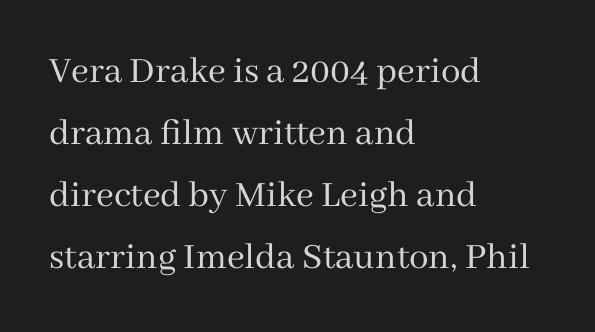
The image shows 39 px regular-weight serif type, upright; set left-aligned, normal line spacing (1.59x), normal letter spacing, not underlined; medium stroke contrast and a medium x-height.
